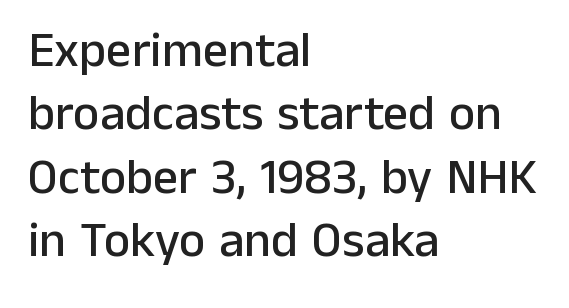
You can tell from the bare stems that sans-serif type was used. Tracking value appears to be zero — textbook default spacing. Think of a printed novel: that variable character pitch is what you see here. Just letters on the line, the space beneath them empty.
